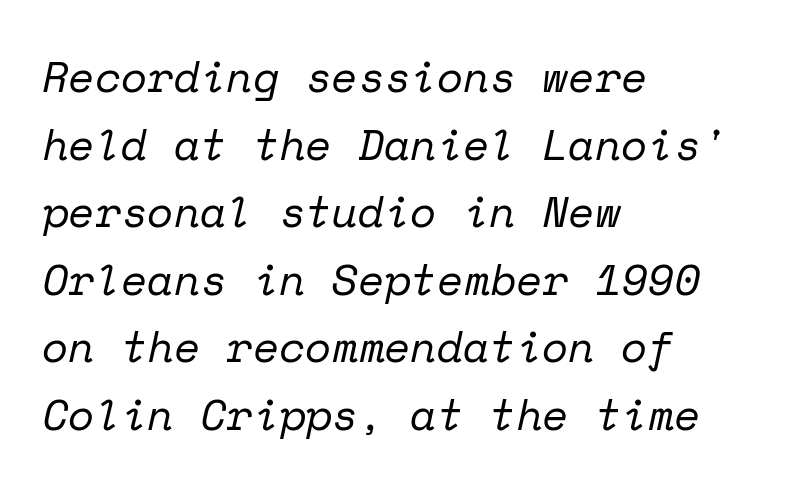
Q: Is the text bold? A: No.
Q: Is the text italic (slanted)? A: Yes, it leans right by about 12 degrees.
Q: Is the typeface a serif or a sans-serif typeface? A: Serif.
Q: Is the text underlined? A: No.
Q: How is the paragraph aligned? A: Left-aligned.
Q: Is the spacing between letters normal or unusually wide? A: Normal.
Q: Is the spacing between lines tight, normal or loose? A: Normal.
Q: Width (condensed, normal, or wide)? A: Normal.
Q: Stroke contrast? A: Low.
Q: x-height? A: Medium.
Q: Monospaced? A: Yes.
